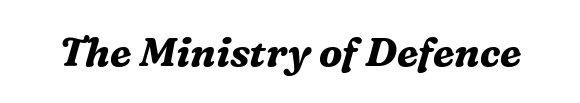
The image shows 40 px bold serif type, italic (leaning right); set normal letter spacing, not underlined; medium stroke contrast and a medium x-height.
